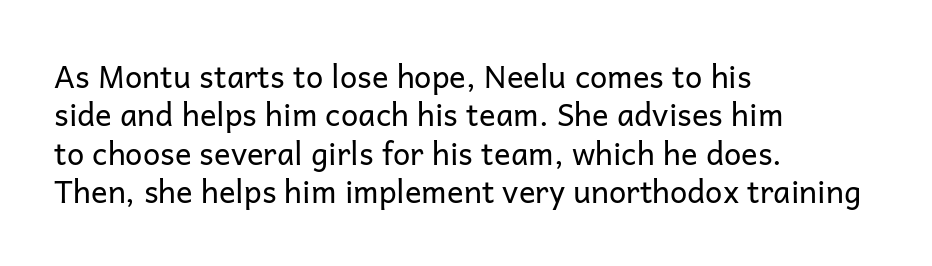
The image shows 31 px regular-weight sans-serif type, upright; set left-aligned, line spacing 1.24x, normal letter spacing, not underlined; low stroke contrast and a medium x-height.
